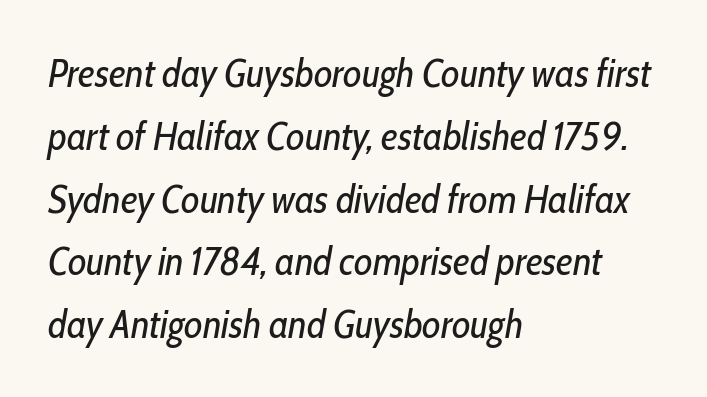
No letter is thick-stroked: the sample isn't bold. The rendering keeps characters at their native spacing. Reading down the block, your eye returns to a fixed left position each line. Think of a printed novel: that variable character pitch is what you see here.
